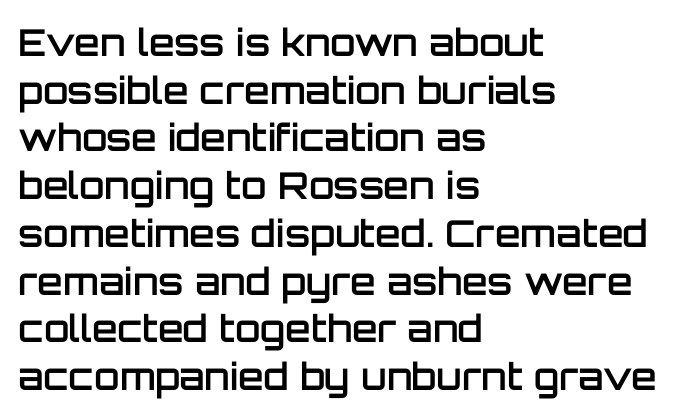
The image shows 37 px semibold sans-serif type, upright; set left-aligned, normal line spacing (1.29x), normal letter spacing, not underlined; low stroke contrast and a large x-height.
